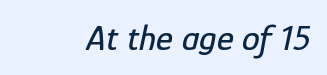
{"italic": "yes", "lean": "right", "slant_degrees": 12, "width": "condensed", "stroke_contrast": "low", "x_height": "medium", "monospaced": "no", "underline": "no", "letter_spacing": "normal", "letter_spacing_em": 0.0, "glyph_px": 36}
